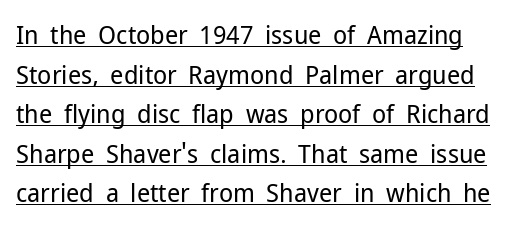
{"italic": "no", "bold": "no", "underline": "yes", "line_spacing": "normal", "line_spacing_ratio": 1.52, "letter_spacing": "normal", "letter_spacing_em": 0.0, "glyph_px": 26}
